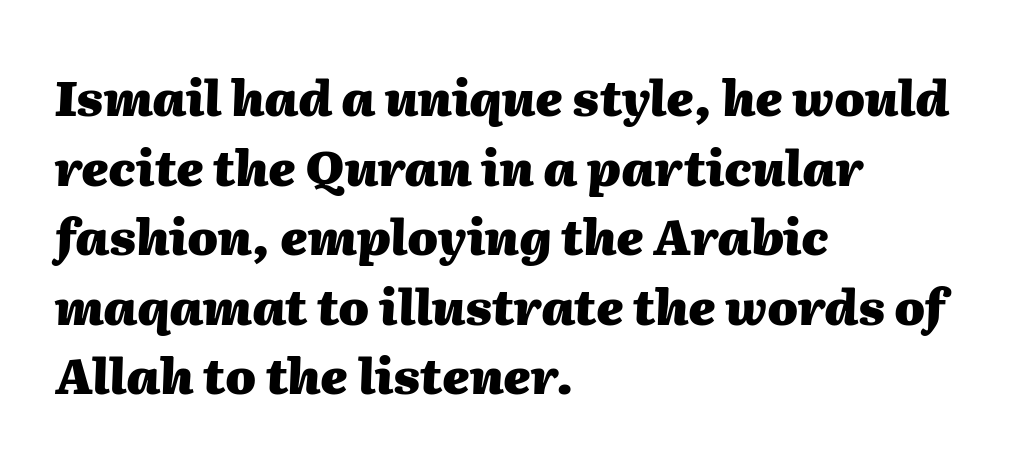
Q: Is the text bold? A: Yes.
Q: Is the text italic (slanted)? A: Yes, it leans right by about 2 degrees.
Q: Is the text underlined? A: No.
Q: How is the paragraph aligned? A: Left-aligned.
Q: Is the spacing between letters normal or unusually wide? A: Normal.
Q: Is the spacing between lines tight, normal or loose? A: Normal.
Q: Width (condensed, normal, or wide)? A: Normal.
Q: Stroke contrast? A: Medium.
Q: x-height? A: Medium.
Q: Monospaced? A: No.
